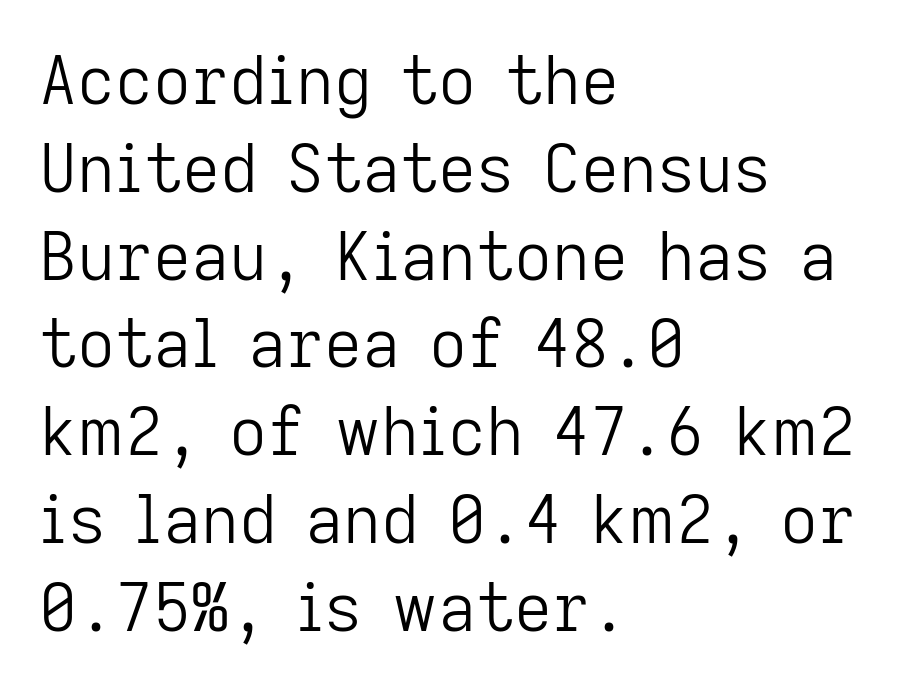
The rendering keeps characters at their native spacing. Serifs: no, the terminals of the letterforms are clean. A normal amount of white space separates one row of letters from the next. Unlike italic type, these characters show no tilt at all. Horizontally, the lines are justified to the leading edge only.
